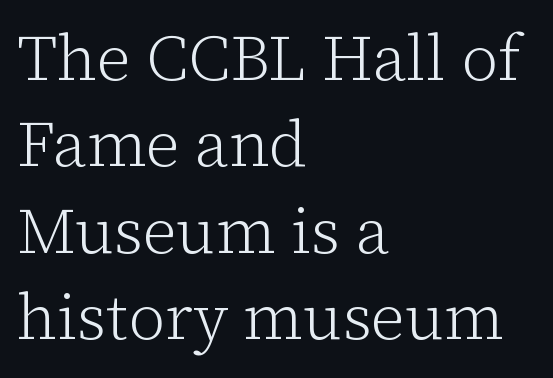
The text was rendered using a seriffed face with decorative stroke endings. The ragged edge is on the right, which tells us the setting is flush left. The gap between lines stays unmarked. A normal amount of white space separates one row of letters from the next. Do the characters align in a grid? No, the font is proportional.
